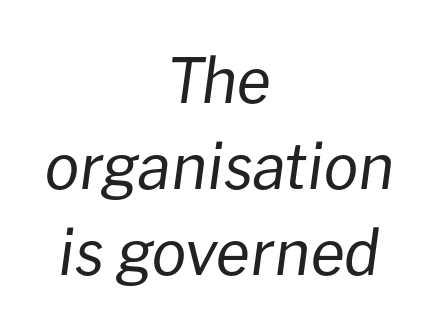
Q: Is the text bold? A: No.
Q: Is the text italic (slanted)? A: Yes, it leans right by about 8 degrees.
Q: Is the text underlined? A: No.
Q: How is the paragraph aligned? A: Centered.
Q: Is the spacing between letters normal or unusually wide? A: Normal.
Q: Is the spacing between lines tight, normal or loose? A: Normal.
Q: Width (condensed, normal, or wide)? A: Normal.
Q: Stroke contrast? A: Low.
Q: x-height? A: Medium.
Q: Monospaced? A: No.
